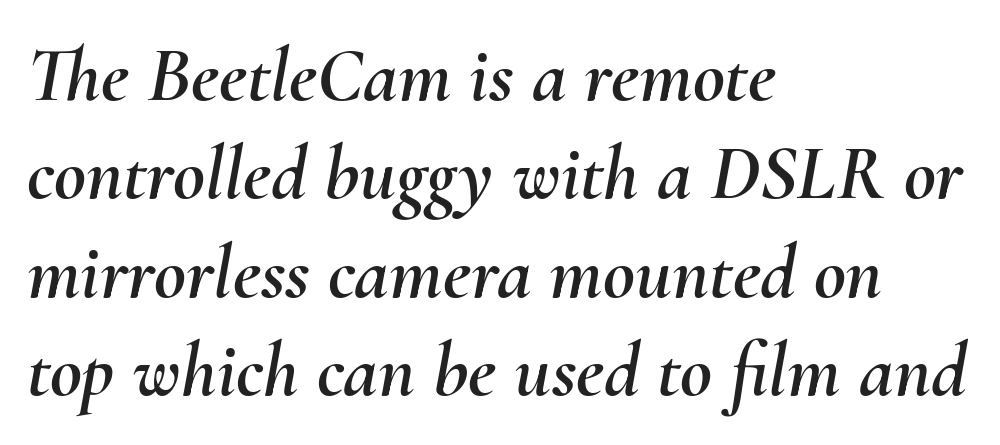
Spacing verdict: proportional, widths tailored to each character. If you drew a line through each stem, it would be angled. The gap between lines stays unmarked. The block of text has a typical density, with ordinary space between rows. Does extra space separate the letters? No, they use regular spacing.
